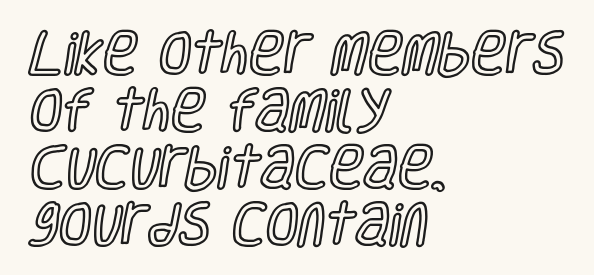
This sample is left-justified, so line endings fall wherever the words run out. Varying glyph widths throughout — classic text-font behaviour. The area under the type is left untouched. Caption: standard tracking, unaltered.
